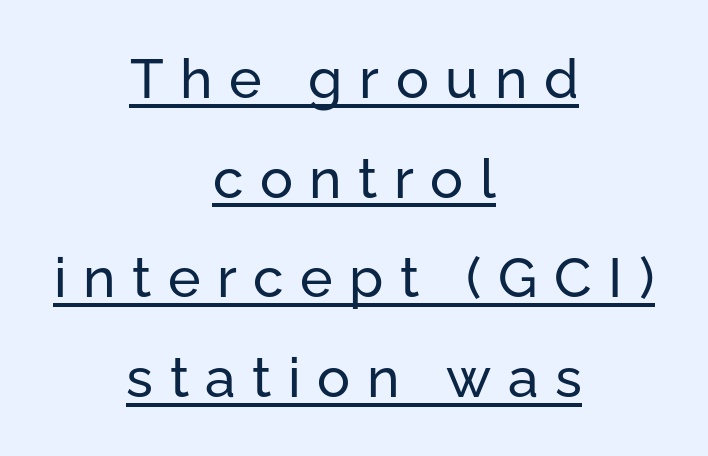
Looks like regular typesetting: each glyph gets only the width it needs. These lines stack symmetrically, like a column narrowing and widening about its center. When letters stand straight like this, we call the style roman or upright. Nope, no serifs anywhere on these letters. Students, observe the line beneath the letters — that is underlining. The letters are spread apart with noticeably loose tracking.
